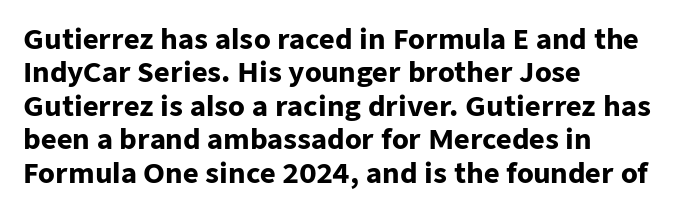
There is no visible air inserted between adjacent glyphs. Compared with a centered layout, this one pins lines to the left instead. The strokes are fattened all the way to bold. A typesetter would mark this as roman, not italic. The words here are not underlined.
